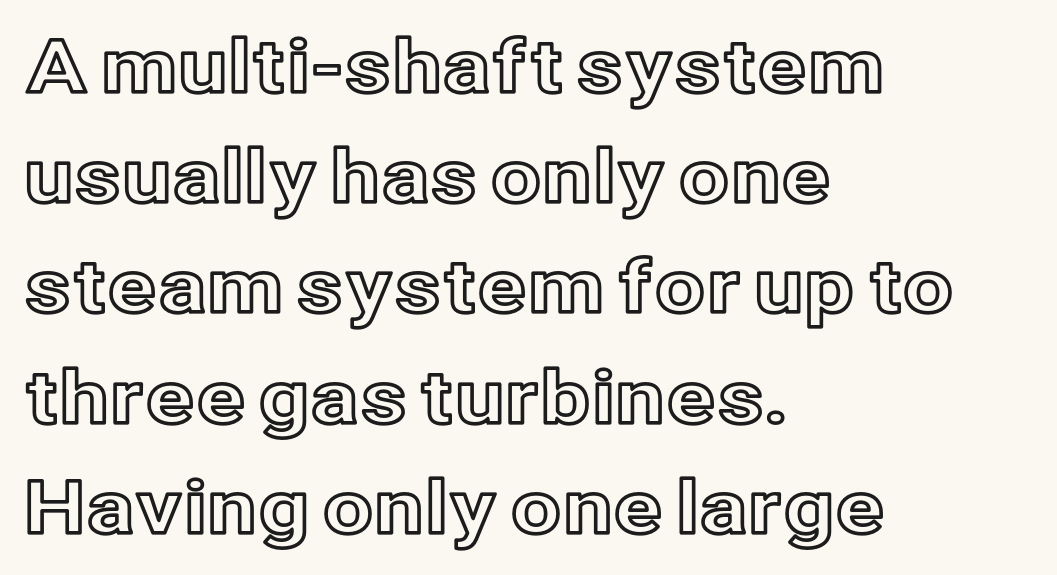
Q: Is the text italic (slanted)? A: No, it is upright.
Q: Is the text underlined? A: No.
Q: How is the paragraph aligned? A: Left-aligned.
Q: Is the spacing between letters normal or unusually wide? A: Normal.
Q: Is the spacing between lines tight, normal or loose? A: Normal.
Q: Width (condensed, normal, or wide)? A: Normal.
Q: x-height? A: Medium.
Q: Monospaced? A: No.
